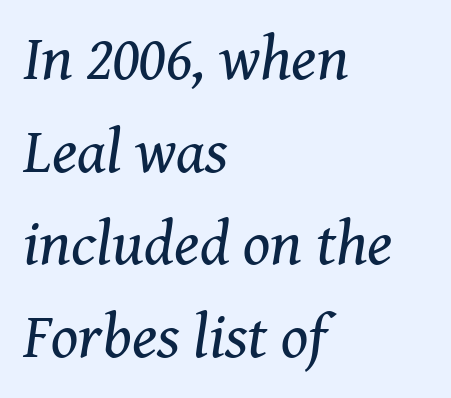
{"serif": "yes", "italic": "yes", "lean": "right", "slant_degrees": 8, "bold": "no", "weight": "regular", "width": "normal", "stroke_contrast": "medium", "x_height": "medium", "monospaced": "no", "underline": "no", "align": "left", "line_spacing": "normal", "line_spacing_ratio": 1.47, "letter_spacing": "normal", "letter_spacing_em": 0.0, "glyph_px": 63}
